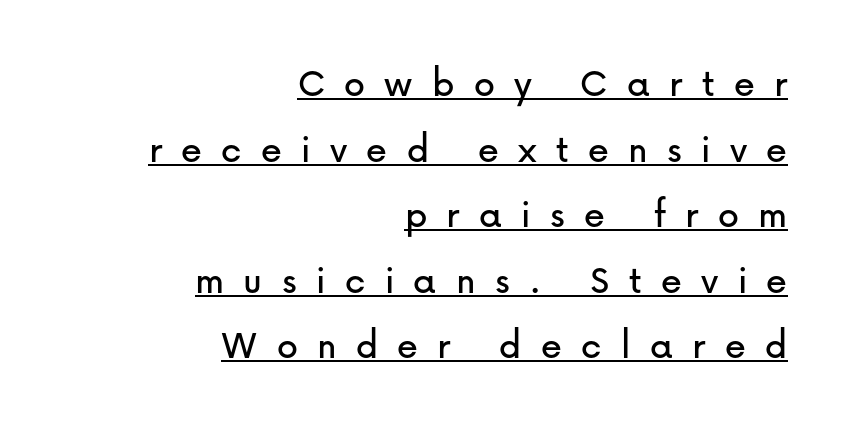
{"serif": "no", "italic": "no", "width": "normal", "stroke_contrast": "low", "x_height": "medium", "monospaced": "no", "underline": "yes", "align": "right", "line_spacing": "normal", "line_spacing_ratio": 1.56, "letter_spacing": "wide", "letter_spacing_em": 0.46, "glyph_px": 42}
